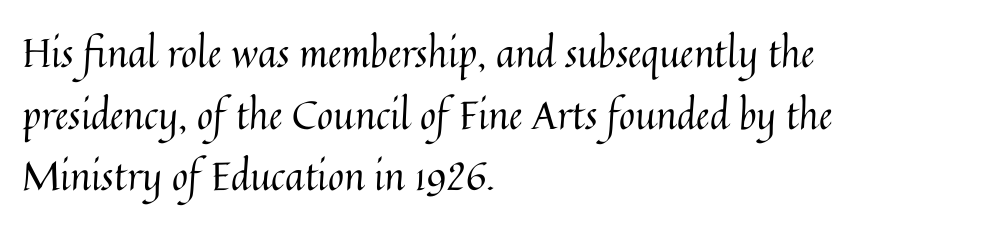
In terms of leading, this rendering sits right in the middle. Just letters on the line, the space beneath them empty. Left-aligned paragraph, ragged on the right. The strokes are not fattened; the text isn't bold.
